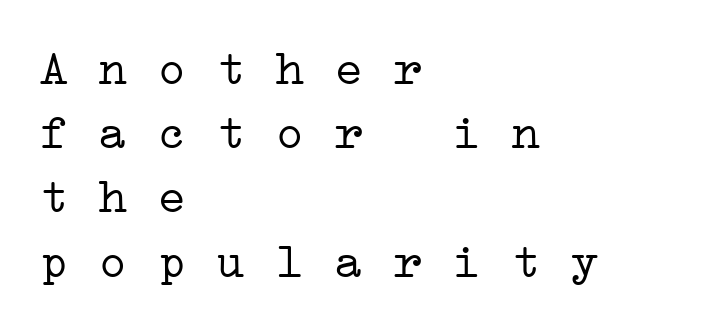
{"serif": "yes", "bold": "no", "weight": "light", "width": "wide", "stroke_contrast": "low", "x_height": "medium", "monospaced": "yes", "underline": "no", "align": "left", "line_spacing": "normal", "line_spacing_ratio": 1.31, "letter_spacing": "normal", "letter_spacing_em": 0.0, "glyph_px": 49}
